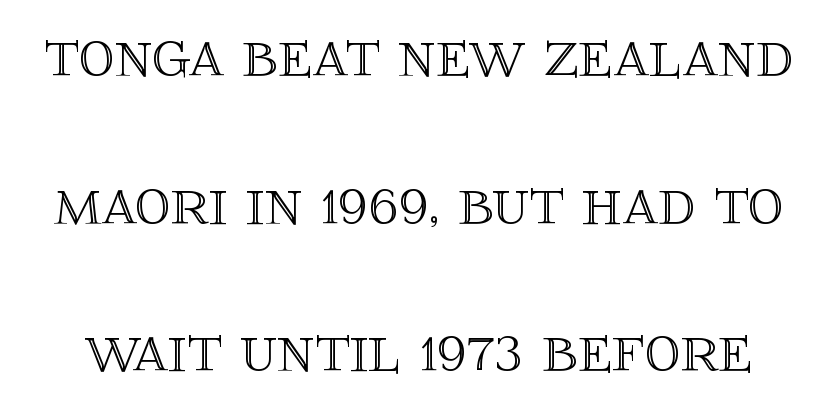
Here the glyphs are tracked normally, forming tight word shapes. Honestly, there is no underline to notice here at all. Every stem runs plumb, perpendicular to the baseline. The passage shown stacks its lines with a broad gap. Do the characters align in a grid? No, the font is proportional.
